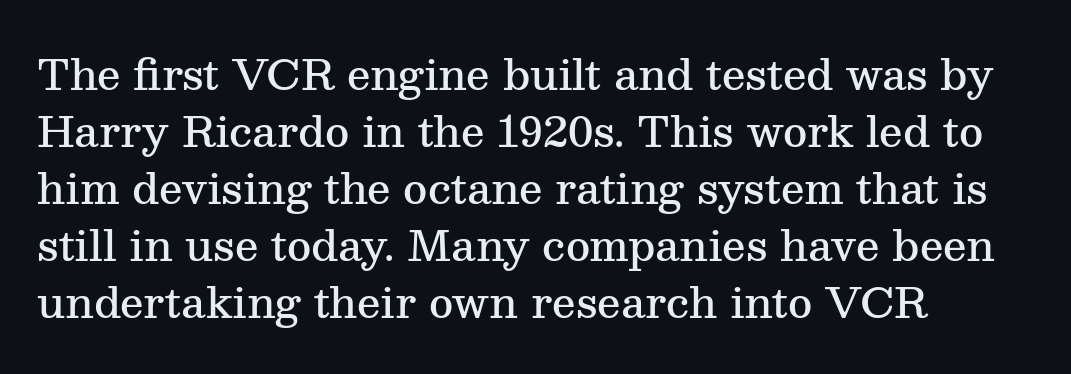
The image shows 42 px semibold serif type, upright; set left-aligned, normal line spacing (1.36x), normal letter spacing, not underlined; medium stroke contrast and a medium x-height.
